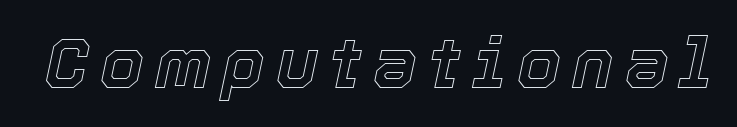
{"italic": "yes", "lean": "right", "slant_degrees": 12, "width": "normal", "x_height": "medium", "monospaced": "no", "underline": "no", "glyph_px": 70}
